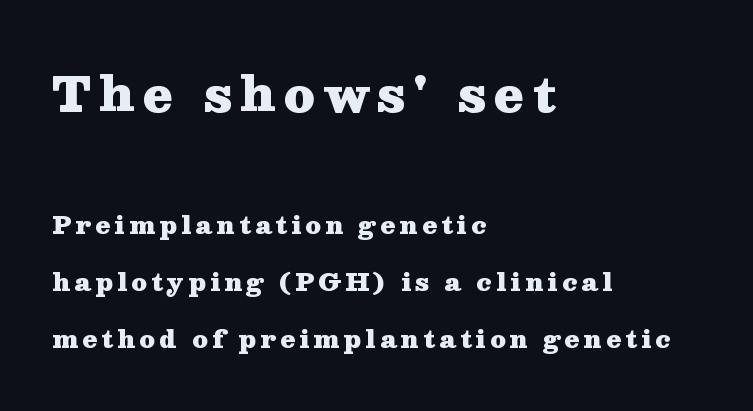
Regarding serifs, this sample has them. The composition opens big and finishes small. The designer dialed line spacing up above the default. The paragraph shown leans on its left margin. Note the varied advance widths — an 'i' is clearly narrower than an 'm'.
